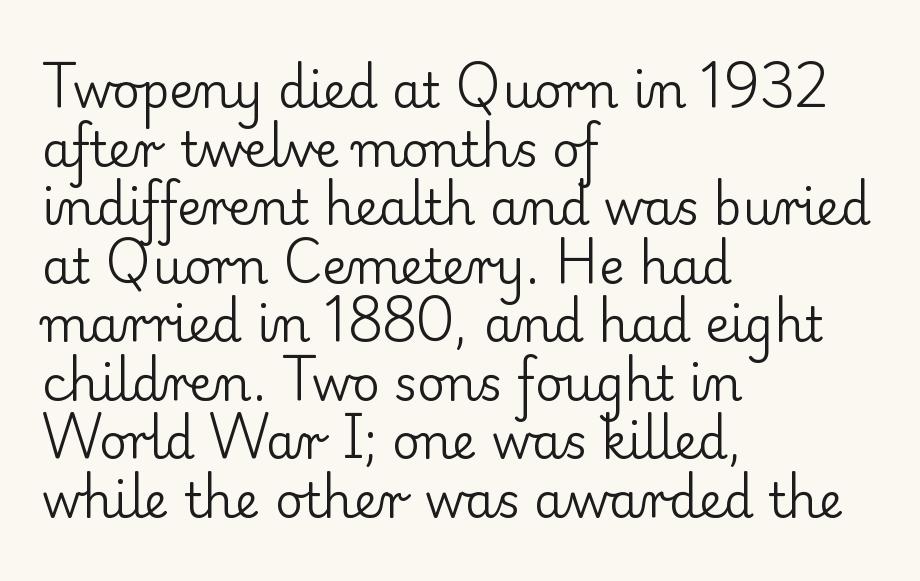
{"serif": "yes", "italic": "no", "bold": "no", "weight": "regular", "width": "normal", "stroke_contrast": "low", "x_height": "small", "monospaced": "no", "underline": "no", "align": "left", "line_spacing_ratio": 1.22, "letter_spacing": "normal", "letter_spacing_em": 0.0, "glyph_px": 48}
